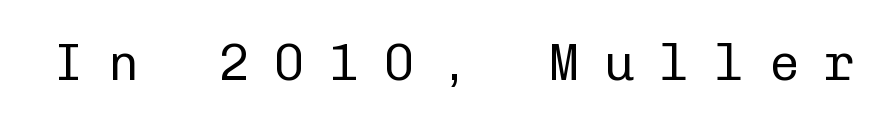
{"serif": "no", "italic": "no", "bold": "no", "weight": "regular", "width": "normal", "stroke_contrast": "low", "x_height": "medium", "monospaced": "yes", "underline": "no", "letter_spacing": "wide", "letter_spacing_em": 0.48, "glyph_px": 51}
